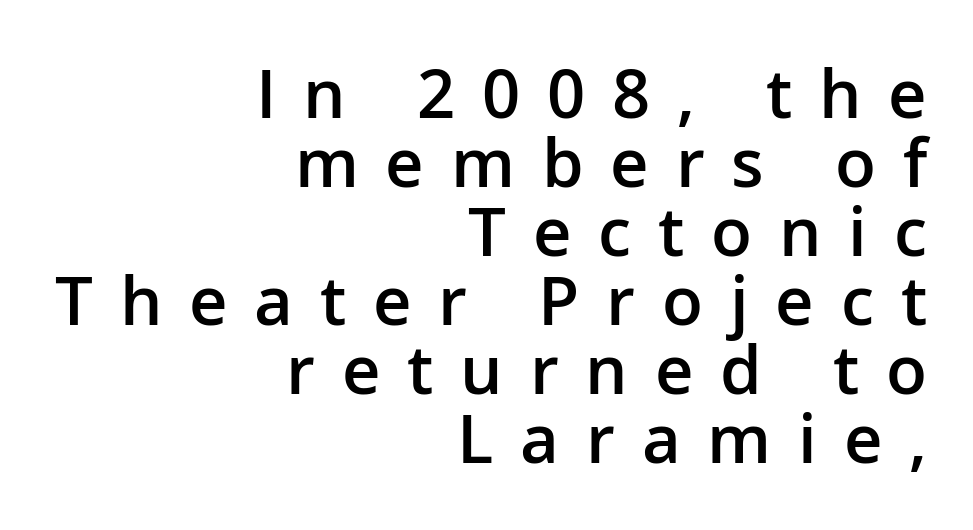
{"serif": "no", "italic": "no", "bold": "semi", "weight": "semibold", "width": "normal", "stroke_contrast": "low", "x_height": "medium", "monospaced": "no", "underline": "no", "align": "right", "line_spacing": "tight", "line_spacing_ratio": 1.03, "letter_spacing": "wide", "letter_spacing_em": 0.4, "glyph_px": 67}
